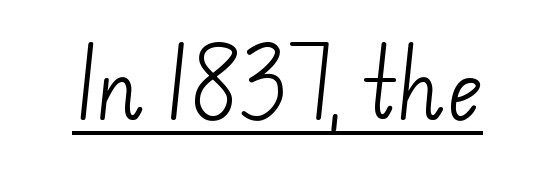
The image shows 77 px light sans-serif type; set normal letter spacing, underlined; low stroke contrast and a small x-height.
